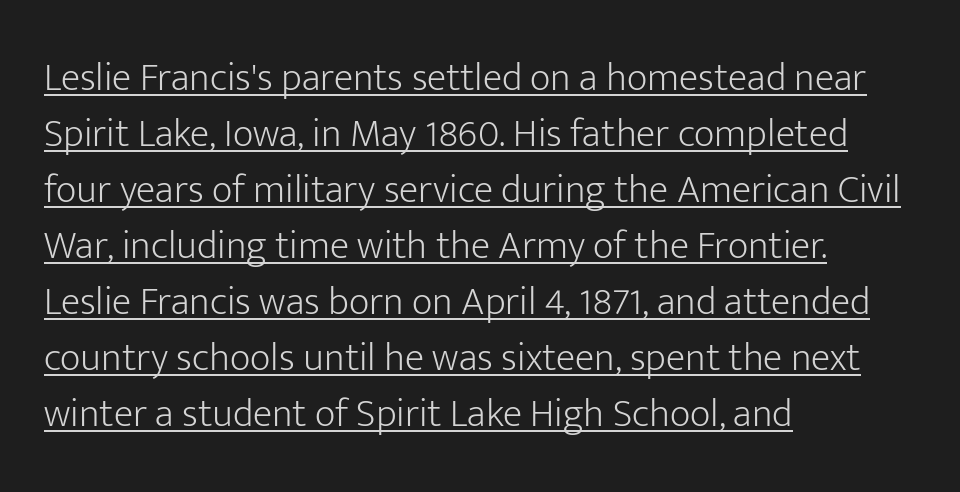
The image shows 40 px light sans-serif type, upright; set left-aligned, normal line spacing (1.4x), normal letter spacing, underlined; low stroke contrast and a medium x-height.
